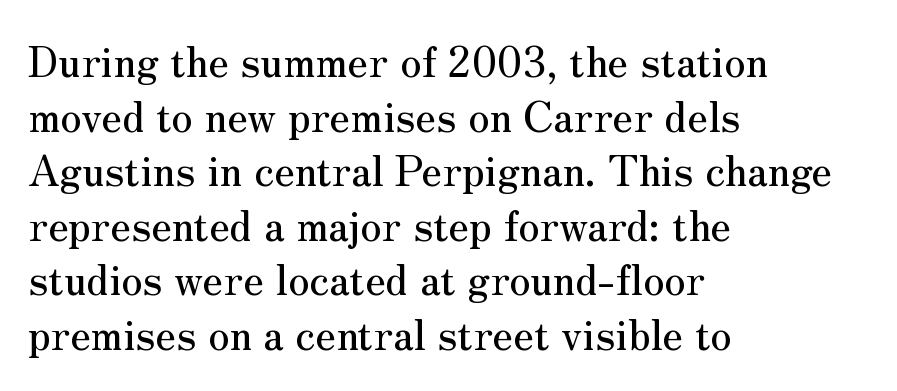
{"serif": "yes", "italic": "no", "width": "normal", "stroke_contrast": "medium", "x_height": "small", "monospaced": "no", "underline": "no", "align": "left", "line_spacing": "normal", "line_spacing_ratio": 1.3, "letter_spacing": "normal", "letter_spacing_em": 0.0, "glyph_px": 42}
